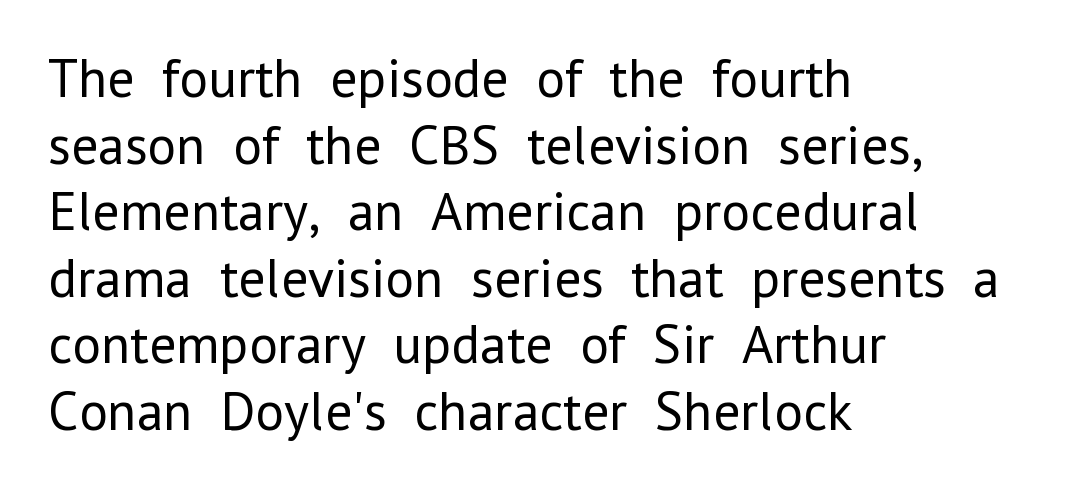
Unlike a traditional serif, this face leaves its strokes unadorned. Standard letterfit; no display-style spreading of the glyphs. These lines stack with their left ends in a neat column. Do the characters align in a grid? No, the font is proportional.
